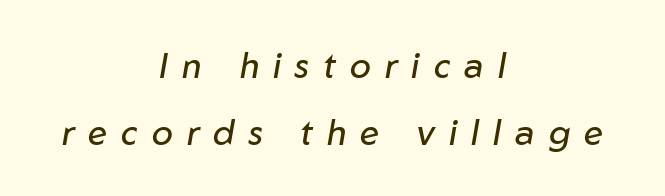
{"italic": "yes", "lean": "right", "slant_degrees": 10, "bold": "no", "weight": "regular", "width": "normal", "stroke_contrast": "low", "x_height": "medium", "monospaced": "no", "underline": "no", "align": "center", "line_spacing": "loose", "line_spacing_ratio": 1.91, "letter_spacing": "wide", "letter_spacing_em": 0.4, "glyph_px": 35}
